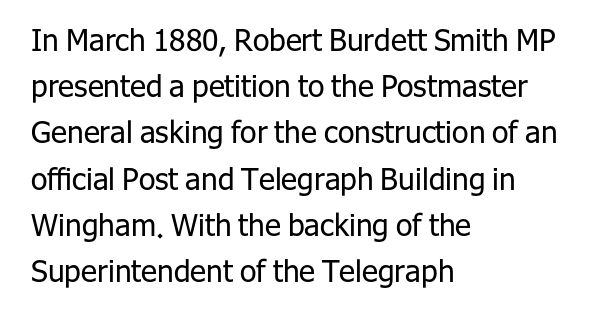
{"serif": "no", "italic": "no", "bold": "no", "weight": "regular", "width": "normal", "stroke_contrast": "low", "x_height": "medium", "monospaced": "no", "underline": "no", "align": "left", "line_spacing": "normal", "line_spacing_ratio": 1.54, "letter_spacing": "normal", "letter_spacing_em": 0.0, "glyph_px": 30}
